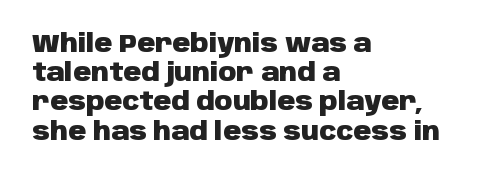
The image shows 25 px bold type, upright; set left-aligned, line spacing 1.17x, normal letter spacing, not underlined.
